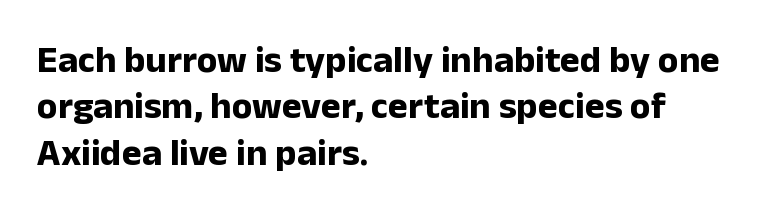
{"serif": "no", "italic": "no", "bold": "yes", "weight": "bold", "width": "normal", "stroke_contrast": "low", "x_height": "medium", "monospaced": "no", "underline": "no", "align": "left", "line_spacing_ratio": 1.22, "letter_spacing": "normal", "letter_spacing_em": 0.0, "glyph_px": 38}
